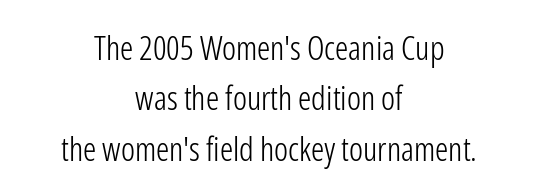
Is this a fixed-width face? No — the glyphs have proportional, varying widths. Glance below the letters and you will spot only blank space. Type style note: lacks serifs. Weight: regular or lighter. Each word holds together tightly as a unit, with standard inter-letter gaps.
